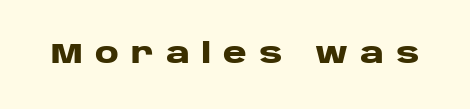
Q: Is the text bold? A: Yes.
Q: Is the text italic (slanted)? A: No, it is upright.
Q: Is the typeface a serif or a sans-serif typeface? A: Sans-serif.
Q: Is the text underlined? A: No.
Q: Is the spacing between letters normal or unusually wide? A: Unusually wide.
Q: Width (condensed, normal, or wide)? A: Wide.
Q: Stroke contrast? A: Low.
Q: x-height? A: Large.
Q: Monospaced? A: No.
